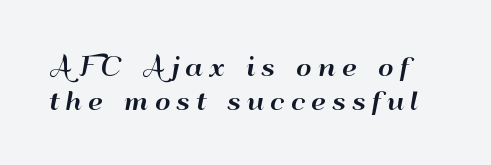
{"underline": "no", "line_spacing": "normal", "line_spacing_ratio": 1.42, "letter_spacing": "wide", "letter_spacing_em": 0.25, "glyph_px": 24}
